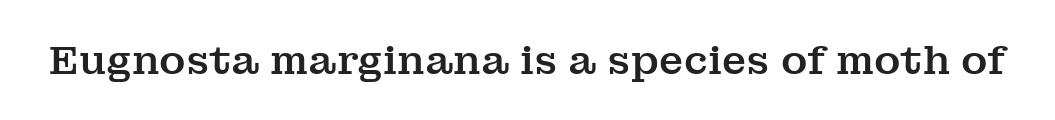
Bare-footed words on every line. Upright lettering throughout. Stroke terminals: seriffed. The passage shown is typed in a proportional face where columns would drift.
